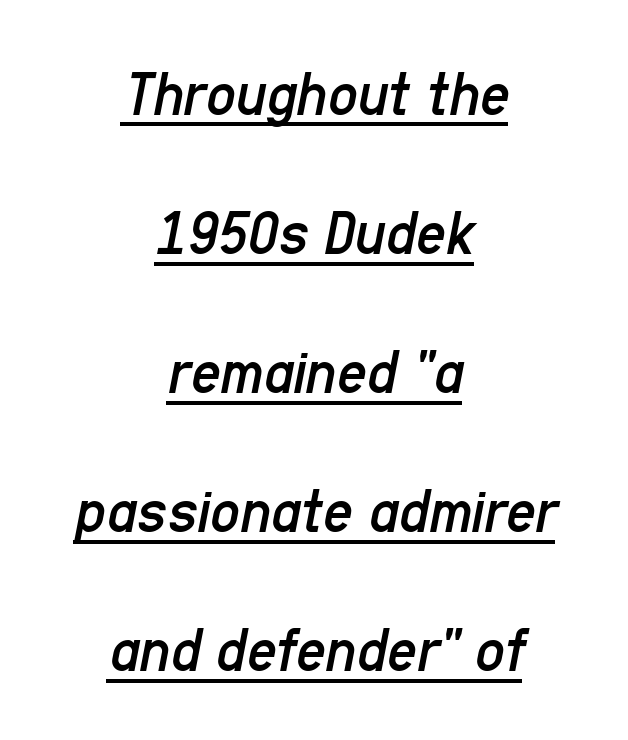
The face used here is rendered with its standard letterfit. The lines are spread far apart with generous leading. You could not count columns in this text — the font is proportionally spaced. Quick note: italic. The weight would be labelled regular, book, light, or lighter still. A continuous stroke trails under the words, as in a hyperlink.
